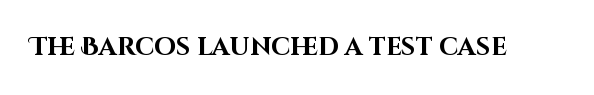
Underlining? Definitely not there. Strong, thick strokes mark this as bold type. This sample uses an upright cut, with every glyph sitting square on the baseline. A typesetter would call this zero additional tracking.
